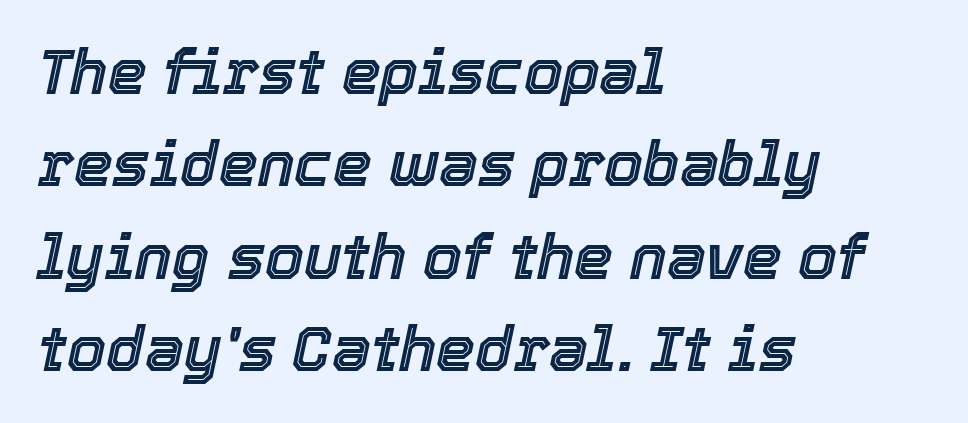
Q: Is the text italic (slanted)? A: Yes, it leans right by about 12 degrees.
Q: Is the text underlined? A: No.
Q: How is the paragraph aligned? A: Left-aligned.
Q: Is the spacing between letters normal or unusually wide? A: Normal.
Q: Is the spacing between lines tight, normal or loose? A: Normal.
Q: Width (condensed, normal, or wide)? A: Normal.
Q: x-height? A: Medium.
Q: Monospaced? A: No.
